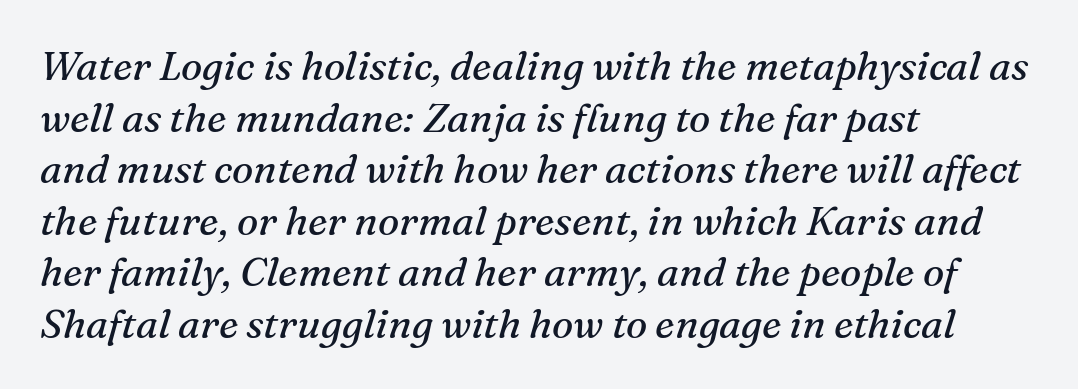
The image shows 40 px regular-weight serif type, italic (leaning right); set left-aligned, normal line spacing (1.29x), normal letter spacing, not underlined; medium stroke contrast and a medium x-height.
